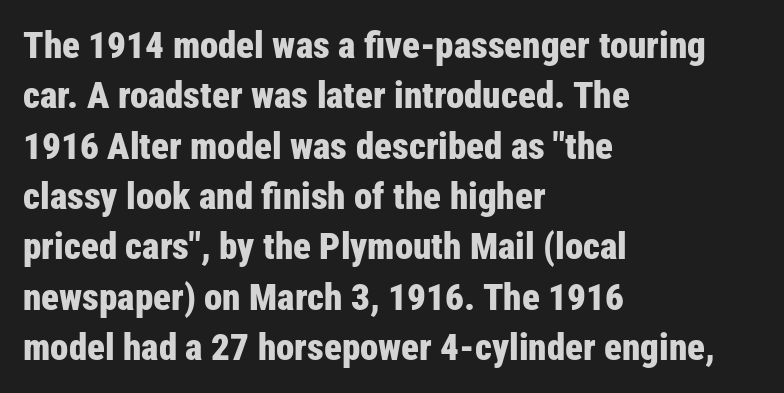
A typesetter would call this proportional, since set widths differ per character. The passage shown stacks its lines at a standard gap. The letters stand upright; this is a roman face. On the weight axis this lands at bold, roughly 700.
